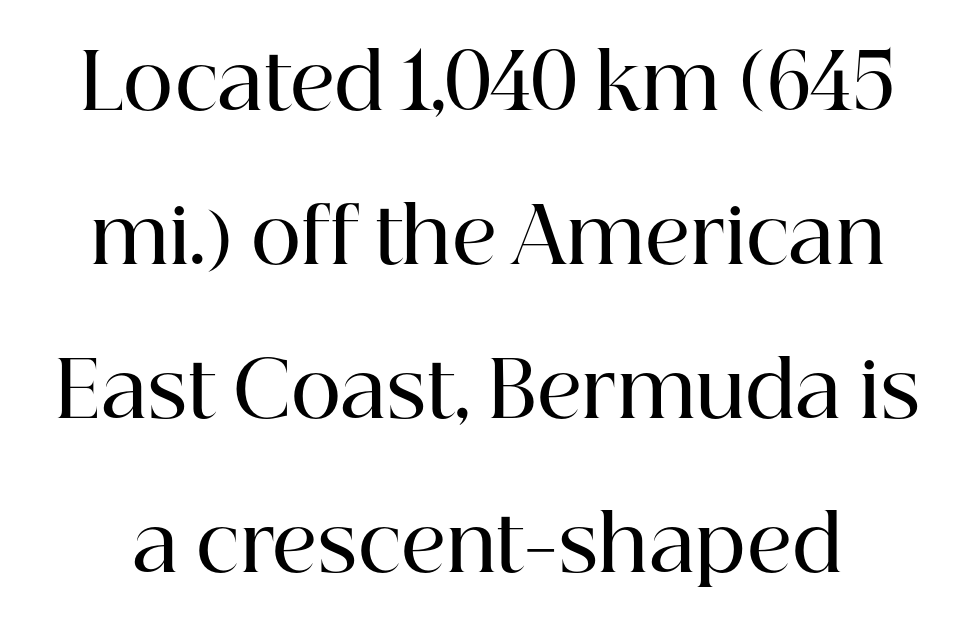
{"serif": "yes", "italic": "no", "bold": "semi", "weight": "semibold", "width": "normal", "stroke_contrast": "high", "x_height": "medium", "monospaced": "no", "underline": "no", "line_spacing": "loose", "line_spacing_ratio": 2.0, "letter_spacing": "normal", "letter_spacing_em": 0.0, "glyph_px": 77}
